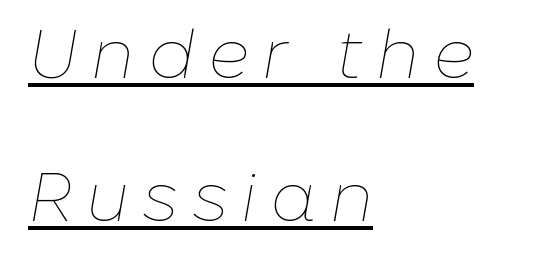
You could not count columns in this text — the font is proportionally spaced. Nothing heavy about these letters — not bold at all. Looking at the ascenders, they clearly lean. Notice how a bar underscores the lettering throughout. Regarding leading, the lines here are spaced well apart.
